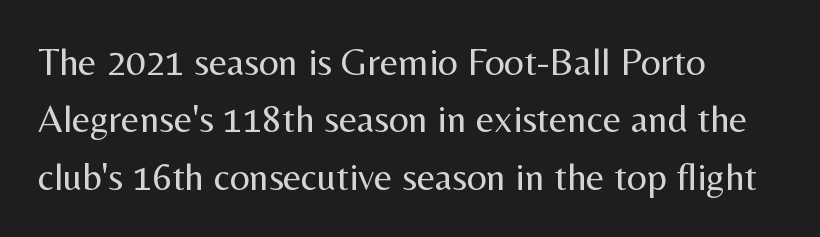
Q: Is the text bold? A: No.
Q: Is the text italic (slanted)? A: No, it is upright.
Q: Is the typeface a serif or a sans-serif typeface? A: Sans-serif.
Q: Is the text underlined? A: No.
Q: How is the paragraph aligned? A: Left-aligned.
Q: Is the spacing between letters normal or unusually wide? A: Normal.
Q: Is the spacing between lines tight, normal or loose? A: Normal.
Q: Width (condensed, normal, or wide)? A: Normal.
Q: Stroke contrast? A: Medium.
Q: x-height? A: Medium.
Q: Monospaced? A: No.
